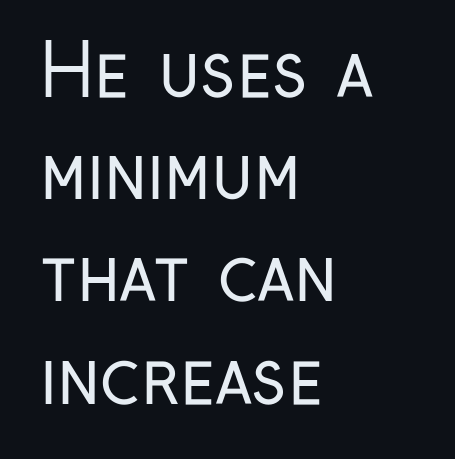
Q: Is the text bold? A: No.
Q: Is the text italic (slanted)? A: No, it is upright.
Q: Is the typeface a serif or a sans-serif typeface? A: Sans-serif.
Q: Is the text underlined? A: No.
Q: How is the paragraph aligned? A: Left-aligned.
Q: Is the spacing between letters normal or unusually wide? A: Normal.
Q: Is the spacing between lines tight, normal or loose? A: Normal.
Q: Width (condensed, normal, or wide)? A: Condensed.
Q: Stroke contrast? A: Low.
Q: x-height? A: Medium.
Q: Monospaced? A: No.
